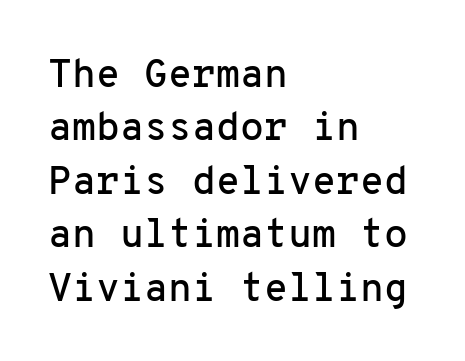
Every row of glyphs begins at an identical x-position on the left. Nope, not italic — everything's standing straight. Every character here occupies the same horizontal width, giving the sample a typewriter-like rhythm. The lines sit at an ordinary, default distance from one another. In terms of letterspacing, this is plain default setting. Anything drawn beneath the words? Only blank space.
